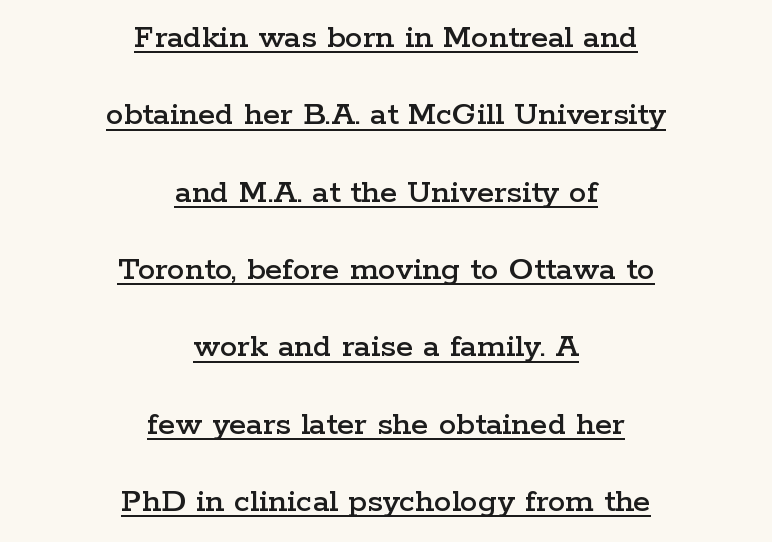
The image shows 35 px wide serif type, upright; set centered, loose line spacing (2.21x), normal letter spacing, underlined; low stroke contrast and a medium x-height.
